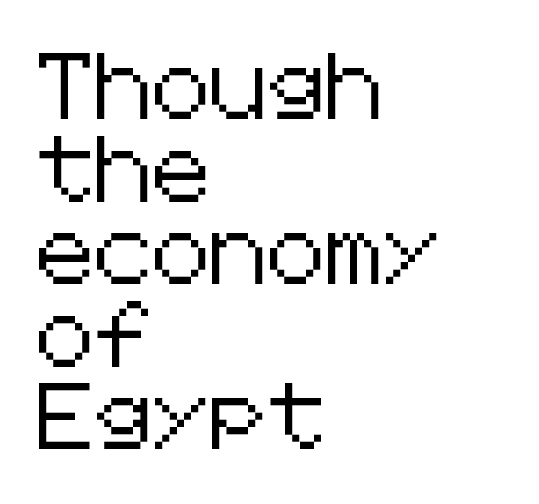
Q: Is the text italic (slanted)? A: No, it is upright.
Q: Is the typeface a serif or a sans-serif typeface? A: Sans-serif.
Q: Is the text underlined? A: No.
Q: How is the paragraph aligned? A: Left-aligned.
Q: Is the spacing between letters normal or unusually wide? A: Normal.
Q: Is the spacing between lines tight, normal or loose? A: Normal.
Q: Width (condensed, normal, or wide)? A: Normal.
Q: Stroke contrast? A: Low.
Q: x-height? A: Medium.
